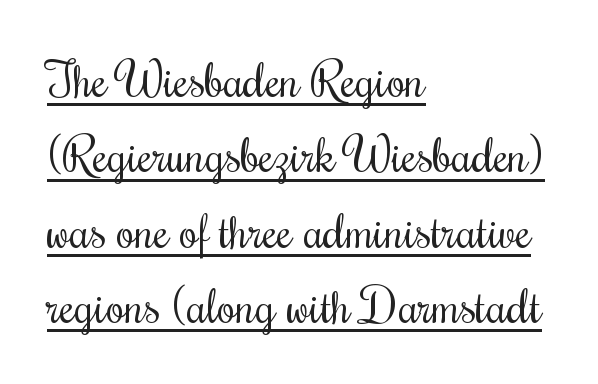
You could call the tracking neutral — neither tight nor loose. Stroke mass is kept to a normal reading level or below. Normally led — the rows are evenly, conventionally spaced.
